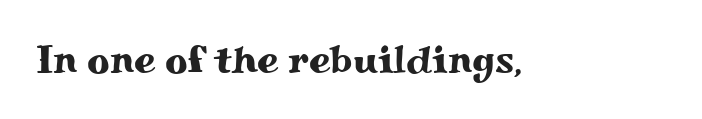
Q: Is the text italic (slanted)? A: No, it is upright.
Q: Is the typeface a serif or a sans-serif typeface? A: Serif.
Q: Is the text underlined? A: No.
Q: Is the spacing between letters normal or unusually wide? A: Normal.
Q: Width (condensed, normal, or wide)? A: Wide.
Q: Stroke contrast? A: Medium.
Q: x-height? A: Small.
Q: Monospaced? A: No.
